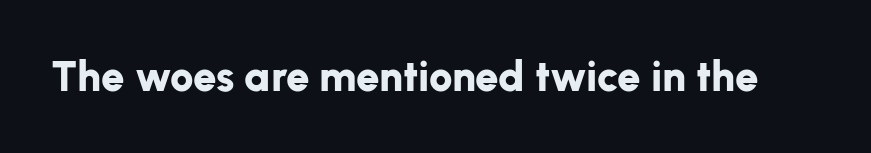
{"serif": "no", "italic": "no", "bold": "yes", "weight": "bold", "width": "normal", "stroke_contrast": "low", "x_height": "medium", "monospaced": "no", "underline": "no", "letter_spacing": "normal", "letter_spacing_em": 0.0, "glyph_px": 42}
